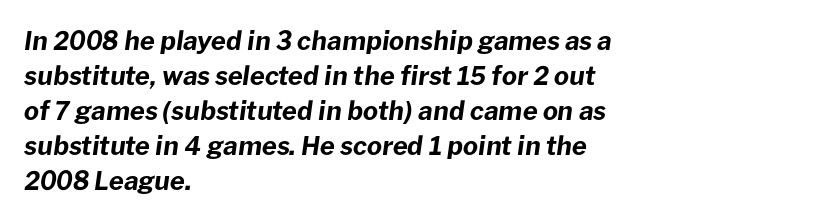
A typesetter would call this leading conventional body-copy spacing. Check the space under the baseline: it is left empty. The sample has been set heavy, in full bold. Inter-character spacing is left at the font's built-in metrics.
